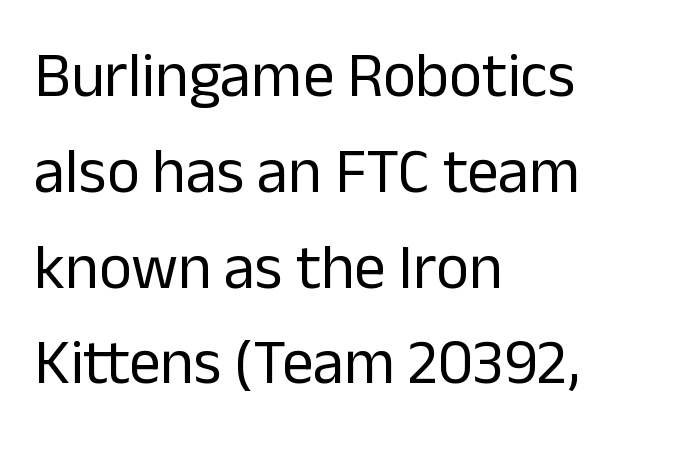
{"serif": "no", "italic": "no", "bold": "no", "weight": "regular", "width": "normal", "stroke_contrast": "low", "x_height": "medium", "monospaced": "no", "underline": "no", "align": "left", "line_spacing": "normal", "line_spacing_ratio": 1.52, "letter_spacing": "normal", "letter_spacing_em": 0.0, "glyph_px": 63}
